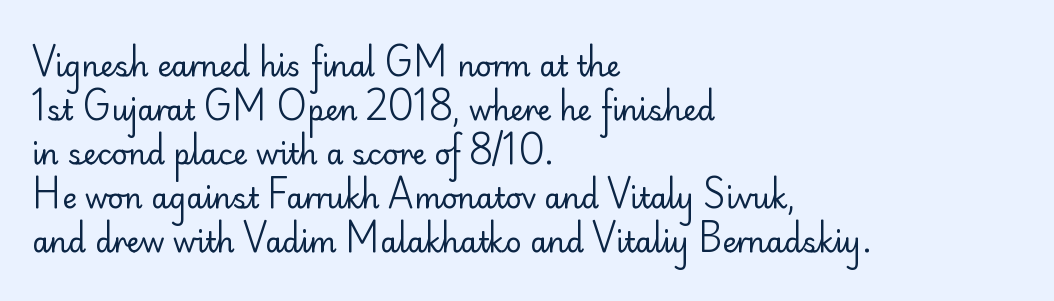
{"serif": "no", "italic": "no", "bold": "no", "weight": "regular", "width": "normal", "stroke_contrast": "low", "x_height": "small", "monospaced": "no", "underline": "no", "align": "left", "line_spacing": "normal", "line_spacing_ratio": 1.57, "letter_spacing": "normal", "letter_spacing_em": 0.0, "glyph_px": 28}
